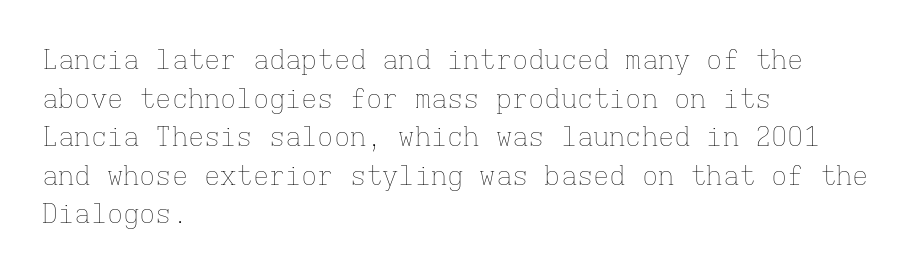
Q: Is the text bold? A: No.
Q: Is the text italic (slanted)? A: No, it is upright.
Q: Is the text underlined? A: No.
Q: How is the paragraph aligned? A: Left-aligned.
Q: Is the spacing between letters normal or unusually wide? A: Normal.
Q: Is the spacing between lines tight, normal or loose? A: Normal.
